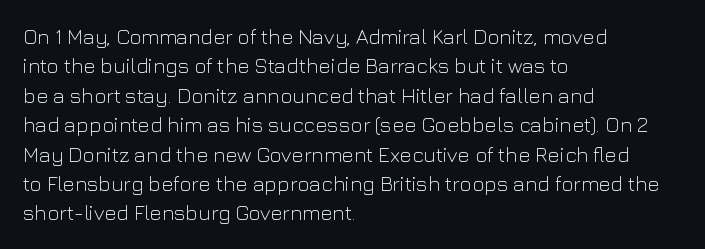
A clean baseline with only descenders dipping below it. If you drew a line through each stem, it would be perfectly vertical. Honestly, the row spacing looks completely unremarkable. Is this a heavy cut? Hardly; it is regular or lighter.
